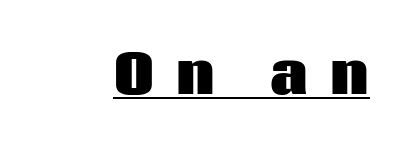
Glyph-to-glyph distance is far greater than everyday printed text. Each letter keeps its own natural width here, so spacing adapts to shape. Descenders here cross a horizontal rule under the line. Typographic density is high because the face is bold. The letters carry no serifs — their stems end cleanly without finishing strokes.
